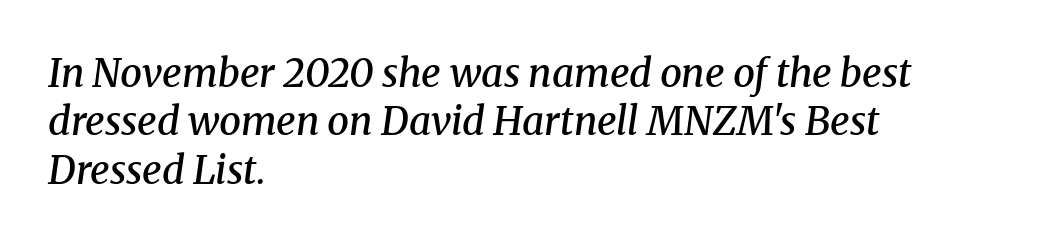
The words here are not underlined. Glyph-to-glyph distance matches everyday printed text. In terms of weight, the rendering is demibold, just under bold. The paragraph shown leans on its left margin. This sample has the flowing, uneven cadence of proportional lettering.
